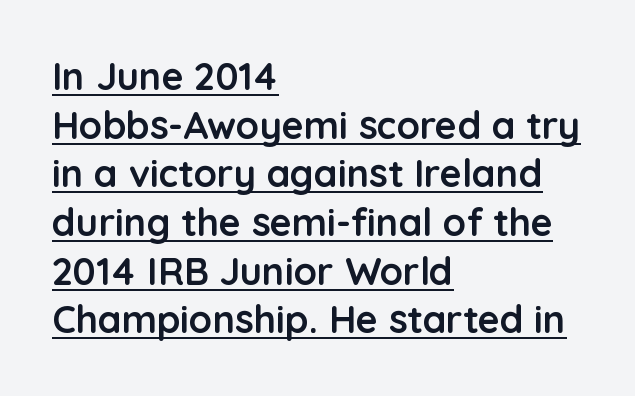
{"serif": "no", "italic": "no", "bold": "yes", "weight": "semibold", "width": "normal", "stroke_contrast": "low", "x_height": "medium", "monospaced": "no", "underline": "yes", "align": "left", "line_spacing": "normal", "line_spacing_ratio": 1.28, "letter_spacing": "normal", "letter_spacing_em": 0.0, "glyph_px": 38}
